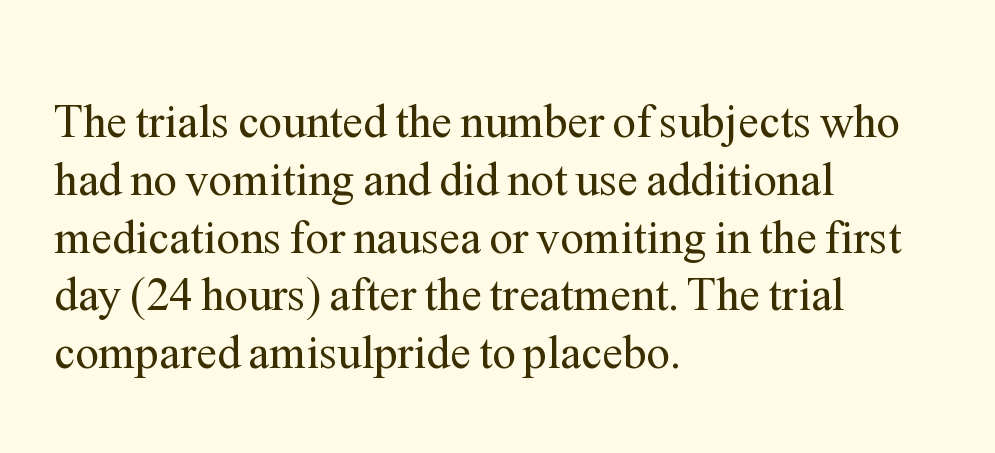
Q: Is the text bold? A: No.
Q: Is the text italic (slanted)? A: No, it is upright.
Q: Is the typeface a serif or a sans-serif typeface? A: Serif.
Q: Is the text underlined? A: No.
Q: How is the paragraph aligned? A: Left-aligned.
Q: Is the spacing between letters normal or unusually wide? A: Normal.
Q: Width (condensed, normal, or wide)? A: Normal.
Q: Stroke contrast? A: Medium.
Q: x-height? A: Medium.
Q: Monospaced? A: No.
